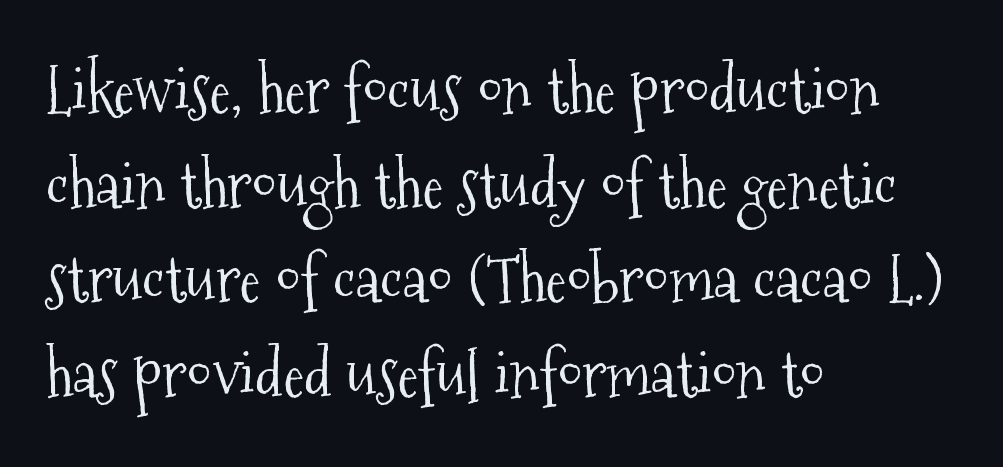
{"serif": "yes", "italic": "no", "bold": "no", "weight": "light", "width": "condensed", "stroke_contrast": "medium", "x_height": "medium", "monospaced": "no", "underline": "no", "align": "left", "line_spacing": "normal", "line_spacing_ratio": 1.48, "letter_spacing": "normal", "letter_spacing_em": 0.0, "glyph_px": 64}
